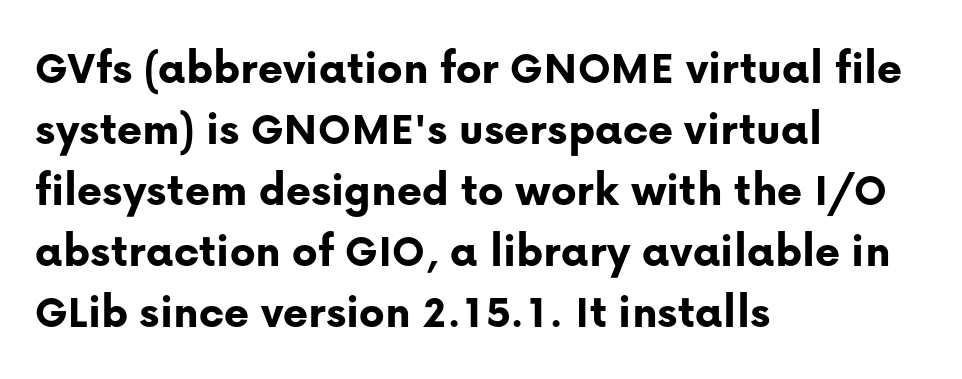
Q: Is the text bold? A: Yes.
Q: Is the text italic (slanted)? A: No, it is upright.
Q: Is the typeface a serif or a sans-serif typeface? A: Sans-serif.
Q: Is the text underlined? A: No.
Q: How is the paragraph aligned? A: Left-aligned.
Q: Is the spacing between letters normal or unusually wide? A: Normal.
Q: Is the spacing between lines tight, normal or loose? A: Normal.
Q: Width (condensed, normal, or wide)? A: Normal.
Q: Stroke contrast? A: Low.
Q: x-height? A: Medium.
Q: Monospaced? A: No.
